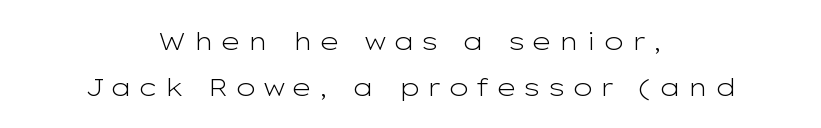
{"italic": "no", "bold": "no", "underline": "no", "align": "center", "line_spacing_ratio": 1.83, "letter_spacing": "wide", "letter_spacing_em": 0.26, "glyph_px": 25}
